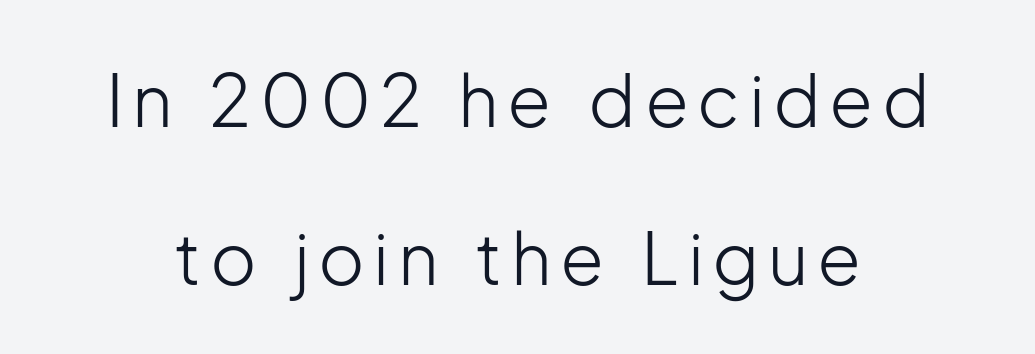
Q: Is the text bold? A: No.
Q: Is the text italic (slanted)? A: No, it is upright.
Q: Is the typeface a serif or a sans-serif typeface? A: Sans-serif.
Q: Is the text underlined? A: No.
Q: Is the spacing between lines tight, normal or loose? A: Loose.
Q: Width (condensed, normal, or wide)? A: Normal.
Q: Stroke contrast? A: Low.
Q: x-height? A: Medium.
Q: Monospaced? A: No.
